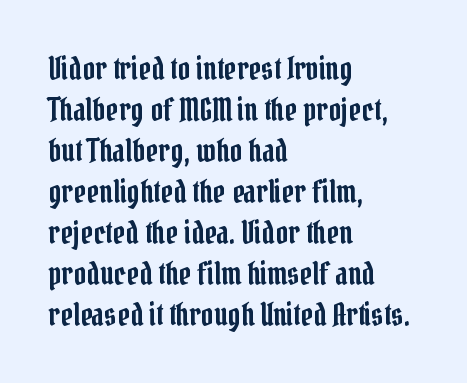
The image shows 31 px condensed serif type, upright; set left-aligned, normal line spacing (1.32x), normal letter spacing, not underlined; low stroke contrast and a medium x-height.
